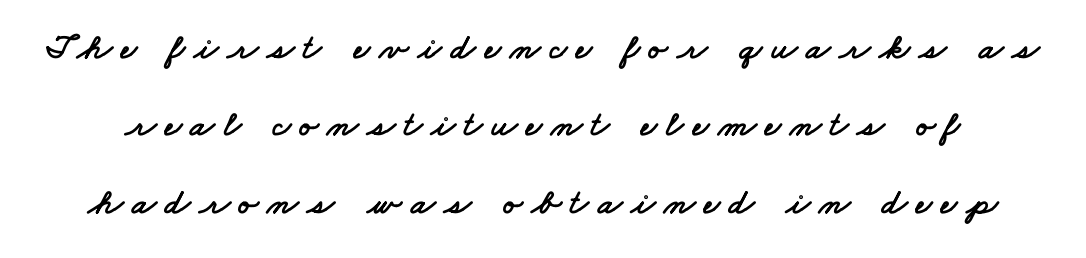
Reading down the column, the eye jumps a long way to each next line. No feet cap the strokes, marking this as sans-serif type. A typesetter would call this heavily tracked-out type. Anything drawn beneath the words? Only blank space. Spacing verdict: proportional, widths tailored to each character.
